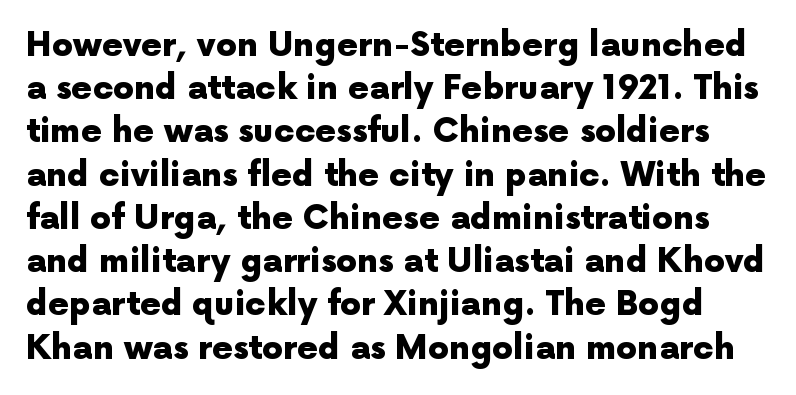
{"serif": "no", "italic": "no", "bold": "yes", "weight": "heavy", "width": "normal", "x_height": "medium", "monospaced": "no", "underline": "no", "line_spacing": "normal", "line_spacing_ratio": 1.31, "letter_spacing": "normal", "letter_spacing_em": 0.0, "glyph_px": 33}
